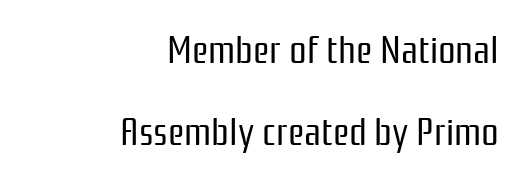
Caption: standard tracking, unaltered. You can tell from the bare stems that sans-serif type was used. Each stroke keeps to a modest, everyday thickness or less. The ragged edge is on the left, which tells us the setting is flush right. These lines stand farther apart than default settings would place them.
